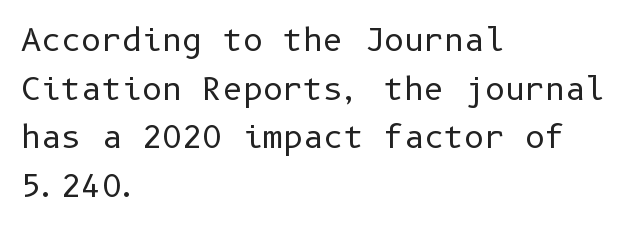
Q: Is the text bold? A: No.
Q: Is the text italic (slanted)? A: No, it is upright.
Q: Is the typeface a serif or a sans-serif typeface? A: Sans-serif.
Q: Is the text underlined? A: No.
Q: How is the paragraph aligned? A: Left-aligned.
Q: Is the spacing between letters normal or unusually wide? A: Normal.
Q: Is the spacing between lines tight, normal or loose? A: Normal.
Q: Width (condensed, normal, or wide)? A: Normal.
Q: Stroke contrast? A: Low.
Q: x-height? A: Medium.
